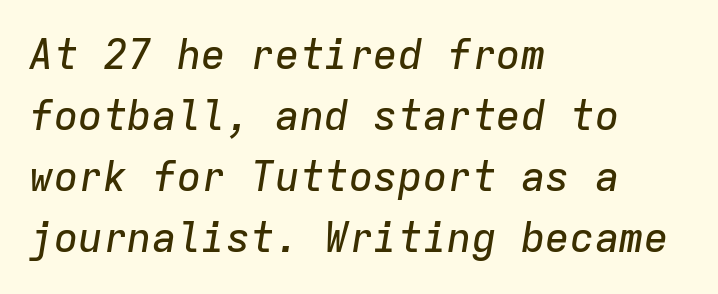
Yep, that's italic — everything's leaning. Here the designer chose a console-style face with uniform glyph widths. Notice how the passage keeps a crisp vertical edge on the left only. Decoration check: the copy has no underline. Interline gaps are of average width in this sample. No extra tracking has been applied to these lines.
